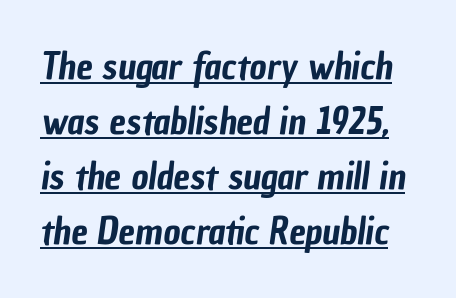
{"serif": "no", "width": "condensed", "stroke_contrast": "low", "x_height": "medium", "monospaced": "no", "underline": "yes", "line_spacing": "normal", "line_spacing_ratio": 1.49, "letter_spacing": "normal", "letter_spacing_em": 0.0, "glyph_px": 37}
